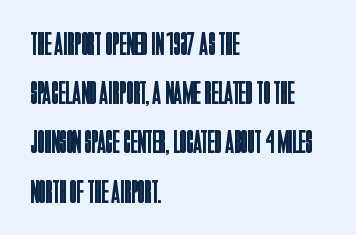
The image shows 33 px regular-weight, condensed sans-serif type, upright; set left-aligned, normal line spacing (1.49x), normal letter spacing, not underlined; low stroke contrast and a large x-height.
